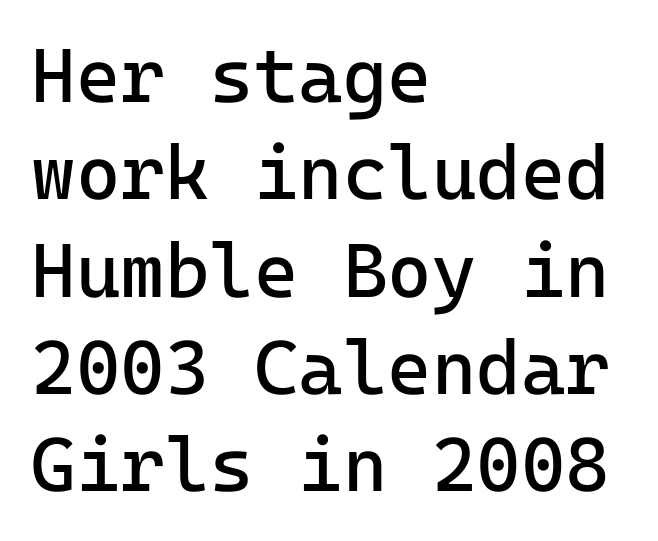
The image shows 76 px regular-weight sans-serif type, upright; set left-aligned, normal line spacing (1.28x), normal letter spacing, not underlined; low stroke contrast and a medium x-height.
